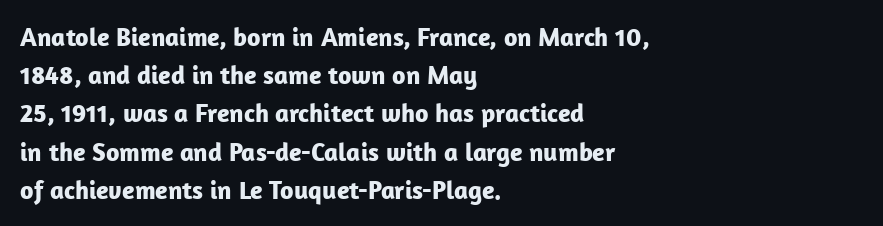
The image shows 26 px bold type, upright; set left-aligned, normal line spacing (1.47x), normal letter spacing, not underlined.
